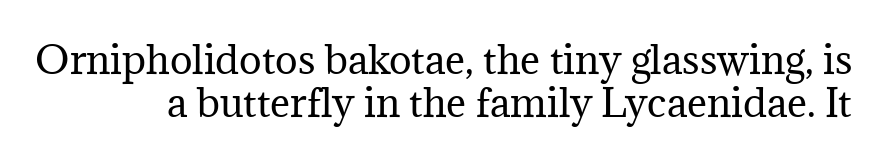
{"serif": "yes", "italic": "no", "bold": "no", "weight": "regular", "width": "normal", "stroke_contrast": "medium", "x_height": "medium", "monospaced": "no", "underline": "no", "align": "right", "line_spacing": "tight", "line_spacing_ratio": 1.13, "letter_spacing": "normal", "letter_spacing_em": 0.0, "glyph_px": 38}
